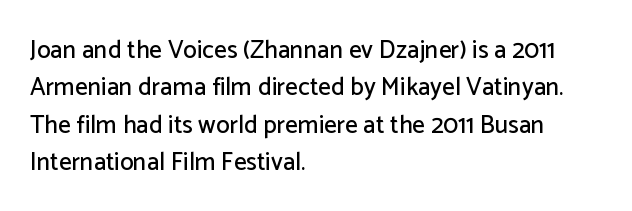
{"italic": "no", "underline": "no", "align": "left", "line_spacing": "normal", "line_spacing_ratio": 1.5, "letter_spacing": "normal", "letter_spacing_em": 0.0, "glyph_px": 25}
